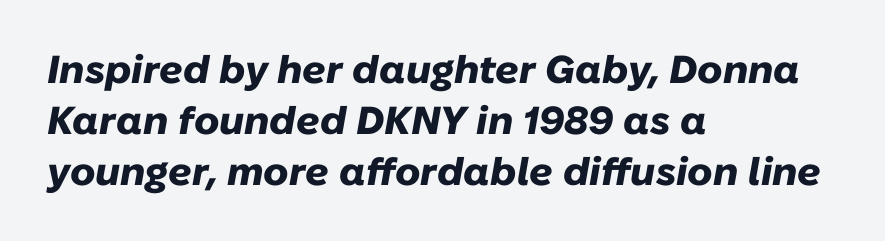
Q: Is the text bold? A: Yes.
Q: Is the text italic (slanted)? A: Yes, it leans right by about 10 degrees.
Q: Is the text underlined? A: No.
Q: How is the paragraph aligned? A: Left-aligned.
Q: Is the spacing between letters normal or unusually wide? A: Normal.
Q: Is the spacing between lines tight, normal or loose? A: Normal.
Q: Width (condensed, normal, or wide)? A: Normal.
Q: Stroke contrast? A: Low.
Q: x-height? A: Medium.
Q: Monospaced? A: No.
